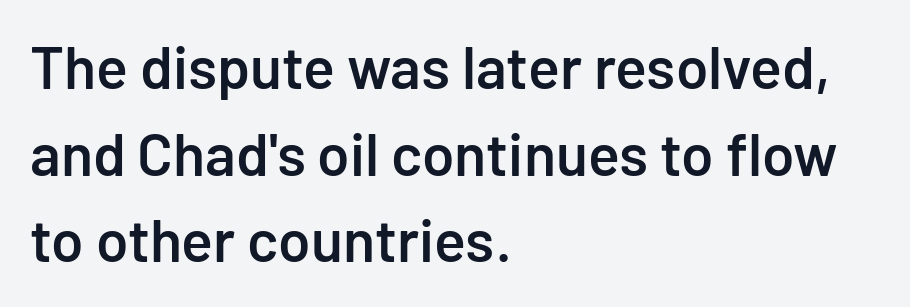
Descenders are the only things crossing below the line. Spacing verdict: proportional, widths tailored to each character. Here the glyphs are tracked normally, forming tight word shapes. Observe the absence of serifs on each vertical stroke in this sample.
